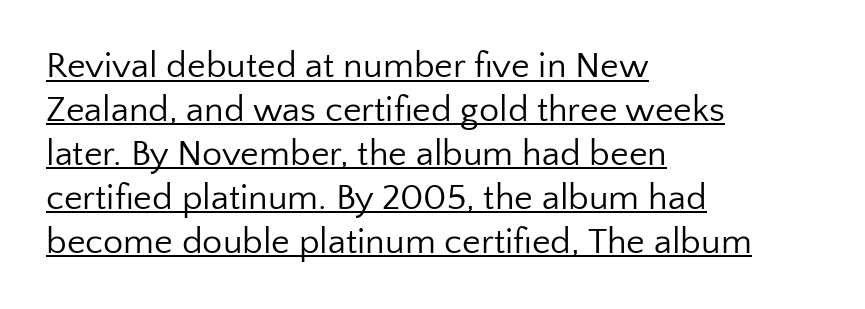
Layout note: lines flush left. Think standard paragraph weight, or any step lighter than that. Observe the ordinary spacing: letters are neighbours, not strangers. Do the letters lean? They stand straight.
